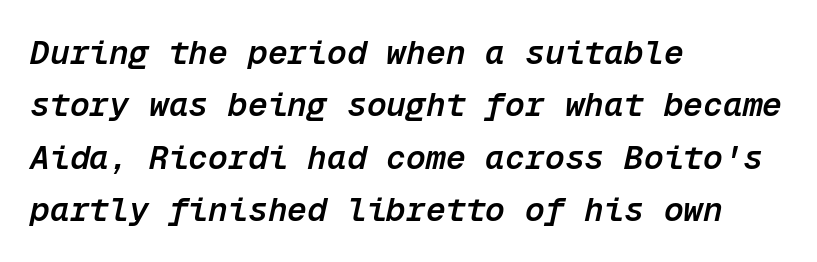
Between one letter and the next there's only the usual sliver of space. Notice the strokes are somewhat thickened but not fully heavy: this is a semibold. Vertically, the passage feels balanced, rows spaced as you'd expect. The face used here is monospaced, like something from a code editor. Just letters on the line, the space beneath them empty. Leftover space on each line is placed entirely after the last word.
